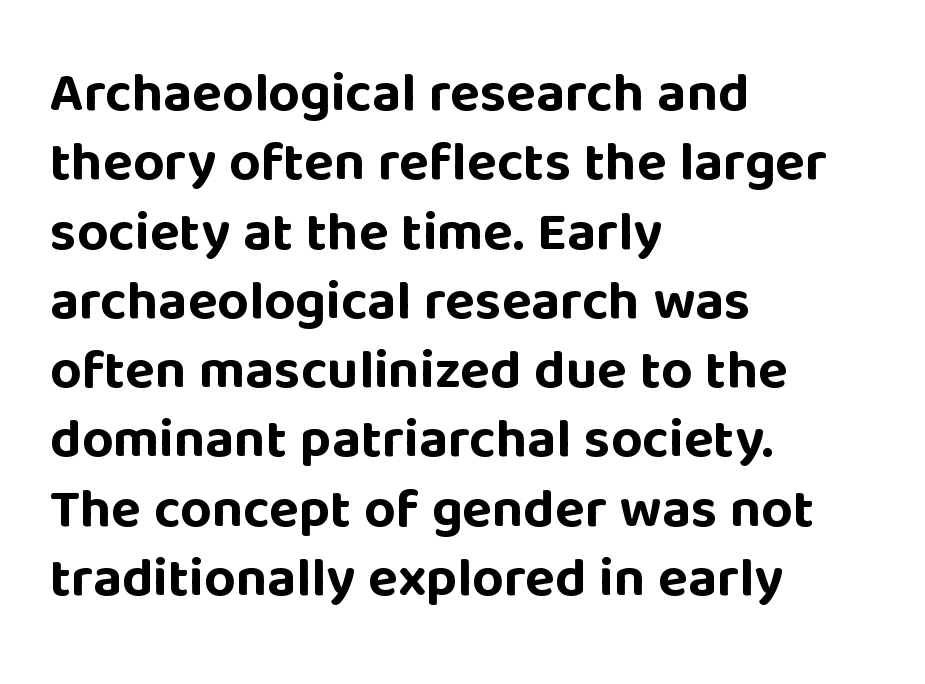
Q: Is the text bold? A: Yes.
Q: Is the text italic (slanted)? A: No, it is upright.
Q: Is the typeface a serif or a sans-serif typeface? A: Sans-serif.
Q: Is the text underlined? A: No.
Q: How is the paragraph aligned? A: Left-aligned.
Q: Is the spacing between letters normal or unusually wide? A: Normal.
Q: Is the spacing between lines tight, normal or loose? A: Normal.
Q: Width (condensed, normal, or wide)? A: Normal.
Q: Stroke contrast? A: Low.
Q: x-height? A: Large.
Q: Monospaced? A: No.
